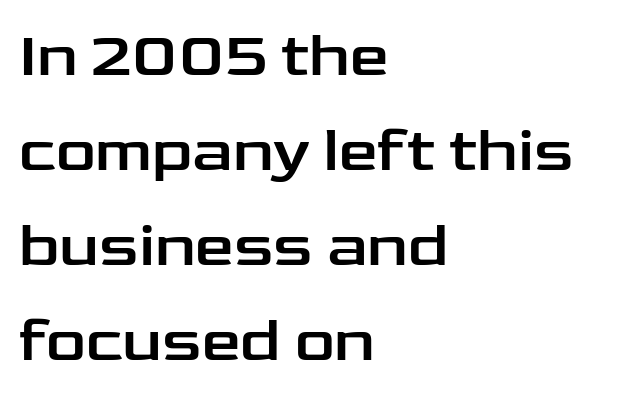
Q: Is the text italic (slanted)? A: No, it is upright.
Q: Is the typeface a serif or a sans-serif typeface? A: Sans-serif.
Q: Is the text underlined? A: No.
Q: How is the paragraph aligned? A: Left-aligned.
Q: Is the spacing between letters normal or unusually wide? A: Normal.
Q: Is the spacing between lines tight, normal or loose? A: Normal.
Q: Width (condensed, normal, or wide)? A: Wide.
Q: Stroke contrast? A: Low.
Q: x-height? A: Medium.
Q: Monospaced? A: No.
